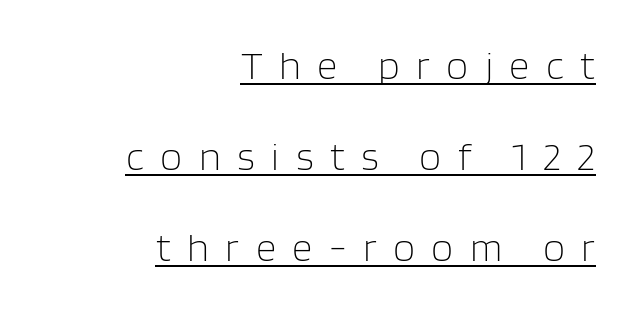
These lines are composed in type without serifs. The passage shown is underscored from start to finish. The characters are drawn with everyday or finer stroke widths. These lines were composed using upright roman letters. This sample is right-justified, so line beginnings fall wherever the words allow.
